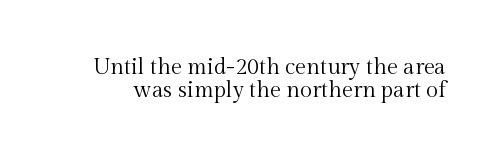
The image shows 22 px text type, upright; set tight line spacing (1.03x), normal letter spacing, not underlined.
